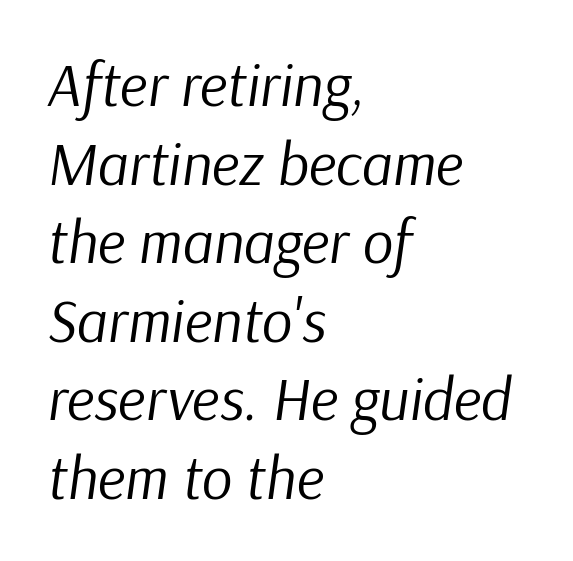
Proportional: the letters do not fall into vertical columns. Clear beneath every line of the passage. Counters stay open thanks to moderate or lighter strokes. Casual observation: everything's shoved over to the left. The gaps between neighbouring characters are ordinary and unremarkable.
